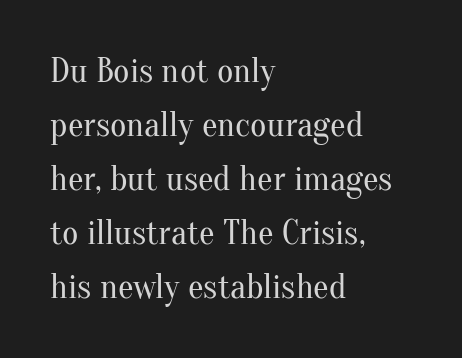
{"serif": "yes", "italic": "no", "bold": "no", "weight": "regular", "width": "normal", "stroke_contrast": "medium", "x_height": "small", "monospaced": "no", "underline": "no", "align": "left", "line_spacing": "normal", "line_spacing_ratio": 1.54, "letter_spacing": "normal", "letter_spacing_em": 0.0, "glyph_px": 35}
